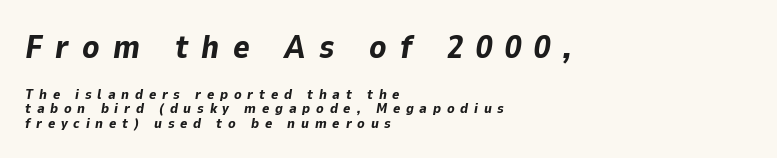
Q: Is the text bold? A: Yes.
Q: Is the text italic (slanted)? A: Yes, it leans right by about 9 degrees.
Q: Is the text underlined? A: No.
Q: How is the paragraph aligned? A: Left-aligned.
Q: Is the spacing between letters normal or unusually wide? A: Unusually wide.
Q: Is the spacing between lines tight, normal or loose? A: Tight.
Q: Which block of text is set in a larger size, the first (top) or the second (bottom)? A: The first (top) one.
Q: Width (condensed, normal, or wide)? A: Normal.
Q: Stroke contrast? A: Low.
Q: x-height? A: Medium.
Q: Monospaced? A: No.
